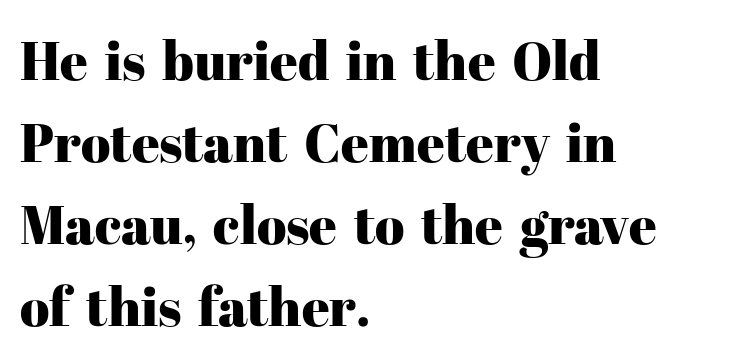
The image shows 54 px serif type, upright; set left-aligned, normal line spacing (1.52x), normal letter spacing, not underlined; high stroke contrast and a medium x-height.
